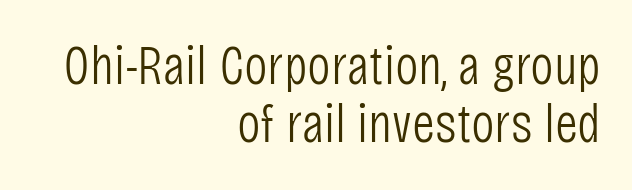
{"serif": "no", "italic": "no", "bold": "no", "weight": "light", "width": "condensed", "stroke_contrast": "low", "x_height": "large", "monospaced": "no", "underline": "no", "align": "right", "line_spacing": "tight", "line_spacing_ratio": 1.04, "letter_spacing": "normal", "letter_spacing_em": 0.0, "glyph_px": 56}
